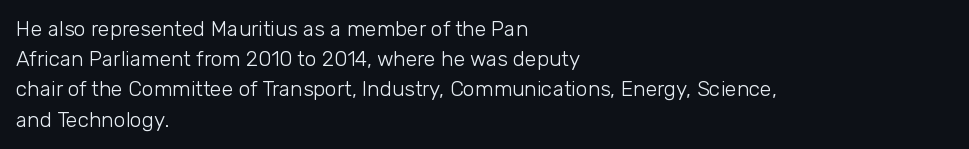
Regarding leading, the lines here are spaced in the standard way. Underline: absent. A classic flush-left, rag-right setting is used for this passage. Every character sits straight up, as roman type does.
